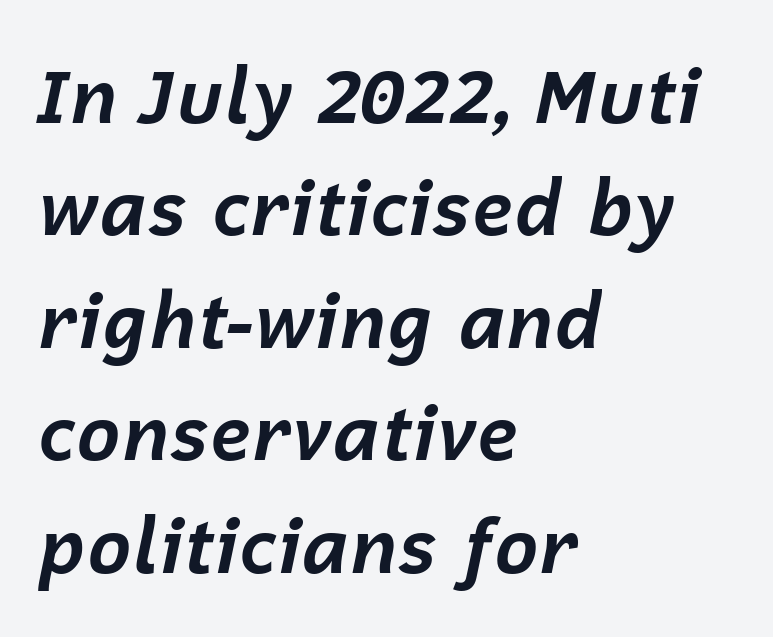
The passage shown is emphatically bold. Evenly set lines give the paragraph a standard silhouette. The baseline area is clear. The letters advance in unequal steps, a hallmark of proportional type.
